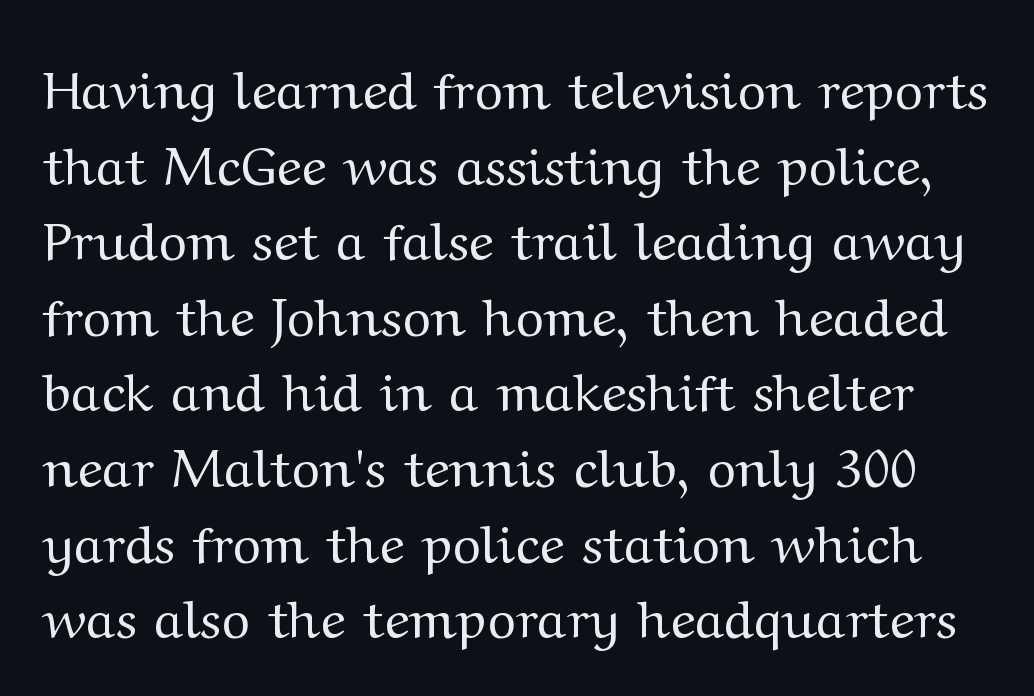
{"serif": "yes", "italic": "no", "bold": "no", "weight": "regular", "width": "wide", "stroke_contrast": "medium", "x_height": "medium", "monospaced": "no", "underline": "no", "line_spacing": "normal", "line_spacing_ratio": 1.4, "letter_spacing": "normal", "letter_spacing_em": 0.0, "glyph_px": 54}
